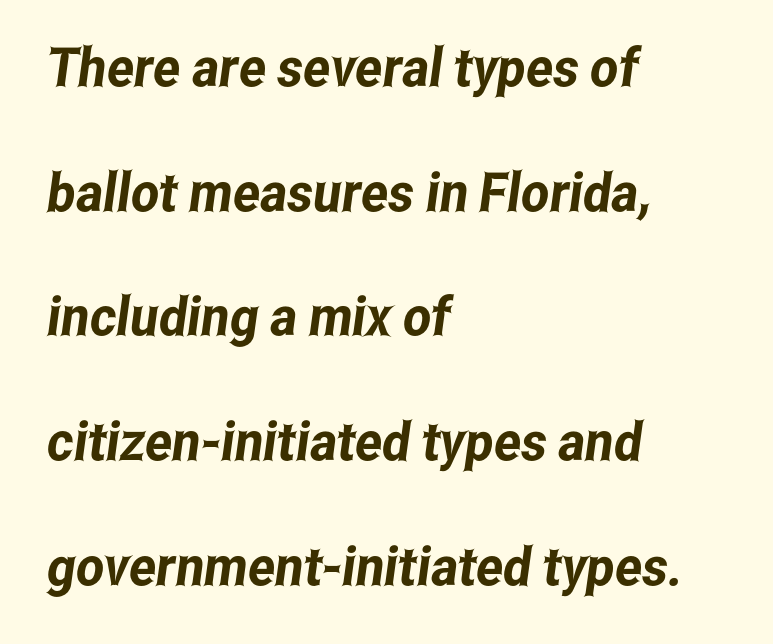
The image shows 54 px condensed sans-serif type; set left-aligned, loose line spacing (2.31x), normal letter spacing, not underlined; low stroke contrast and a medium x-height.
